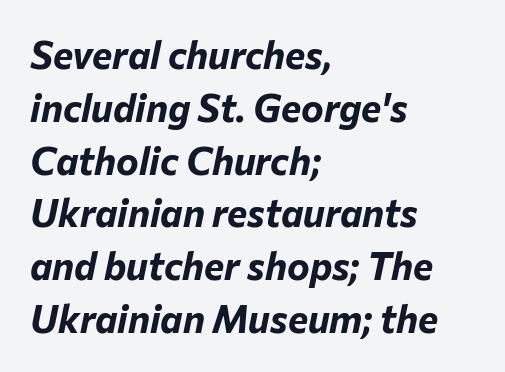
{"italic": "yes", "lean": "right", "slant_degrees": 12, "bold": "yes", "weight": "bold", "width": "normal", "stroke_contrast": "low", "x_height": "medium", "monospaced": "no", "underline": "no", "align": "left", "line_spacing": "normal", "line_spacing_ratio": 1.39, "letter_spacing": "normal", "letter_spacing_em": 0.0, "glyph_px": 38}
